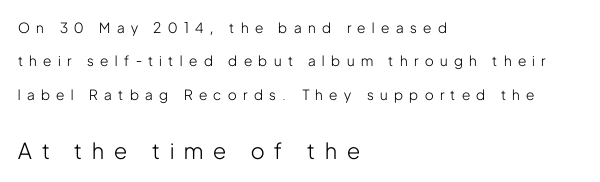
The image shows 22 px text type, upright; set left-aligned, loose line spacing (2.38x), unusually wide letter spacing (+0.46 em), not underlined; the second (bottom) block is 1.57x larger.
